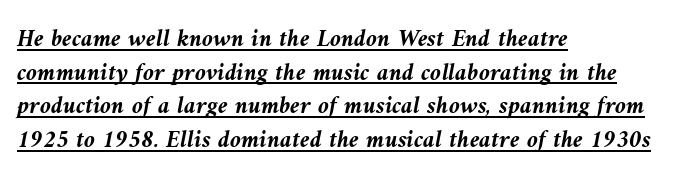
The image shows 25 px bold type, italic (leaning left); set left-aligned, normal line spacing (1.35x), normal letter spacing, underlined.
